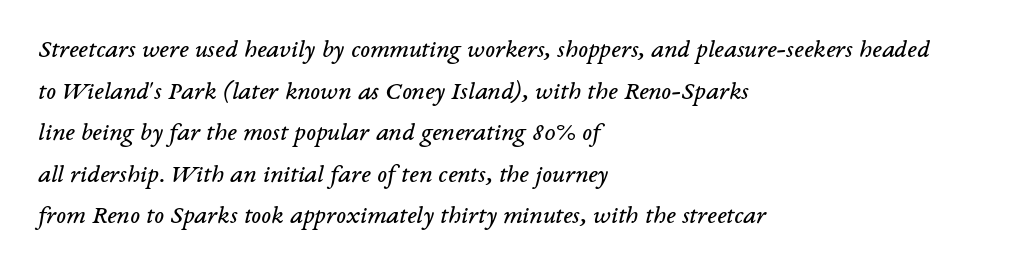
The image shows 26 px text type, italic (leaning right); set left-aligned, normal line spacing (1.6x), normal letter spacing, not underlined.
